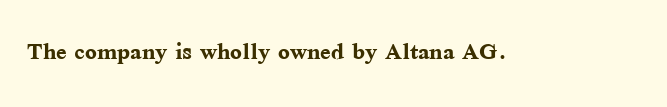
{"serif": "yes", "italic": "no", "bold": "yes", "weight": "semibold", "width": "normal", "stroke_contrast": "medium", "x_height": "medium", "monospaced": "no", "underline": "no", "letter_spacing": "normal", "letter_spacing_em": 0.0, "glyph_px": 31}
